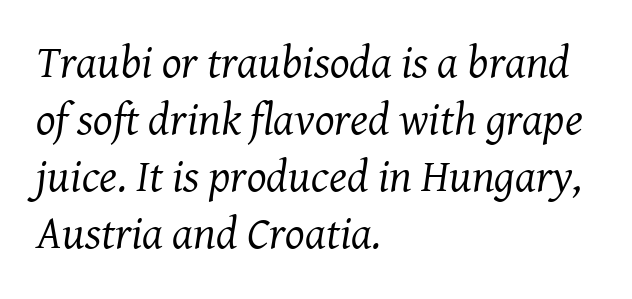
A classic flush-left, rag-right setting is used for this passage. Standard letterfit; no display-style spreading of the glyphs. Italic? Definitely — the glyphs are oblique. Weight: in the light-to-regular range. Type style note: has serifs.
